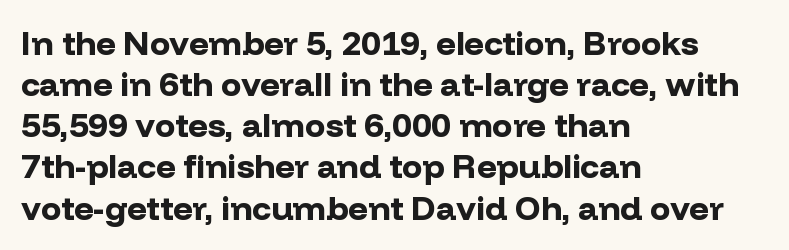
Q: Is the text bold? A: Yes.
Q: Is the text italic (slanted)? A: No, it is upright.
Q: Is the typeface a serif or a sans-serif typeface? A: Sans-serif.
Q: Is the text underlined? A: No.
Q: How is the paragraph aligned? A: Left-aligned.
Q: Is the spacing between letters normal or unusually wide? A: Normal.
Q: Width (condensed, normal, or wide)? A: Normal.
Q: Stroke contrast? A: Low.
Q: x-height? A: Medium.
Q: Monospaced? A: No.
